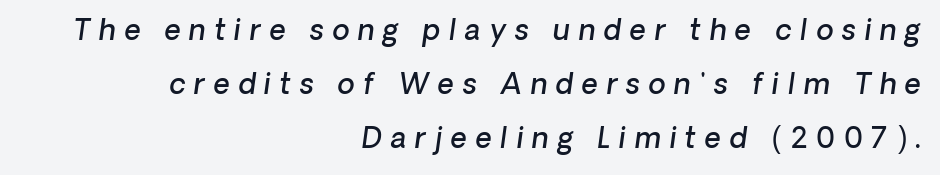
Q: Is the text bold? A: Semi-bold.
Q: Is the typeface a serif or a sans-serif typeface? A: Sans-serif.
Q: Is the text underlined? A: No.
Q: How is the paragraph aligned? A: Right-aligned.
Q: Is the spacing between letters normal or unusually wide? A: Unusually wide.
Q: Is the spacing between lines tight, normal or loose? A: Loose.
Q: Width (condensed, normal, or wide)? A: Normal.
Q: Stroke contrast? A: Low.
Q: x-height? A: Medium.
Q: Monospaced? A: No.
